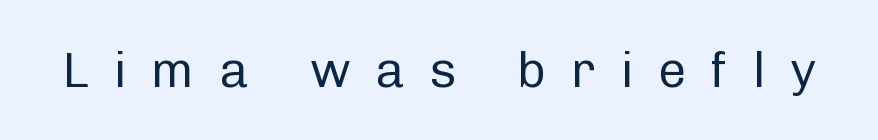
The image shows 50 px regular-weight sans-serif type, upright; set unusually wide letter spacing (+0.49 em), not underlined; low stroke contrast and a medium x-height.
